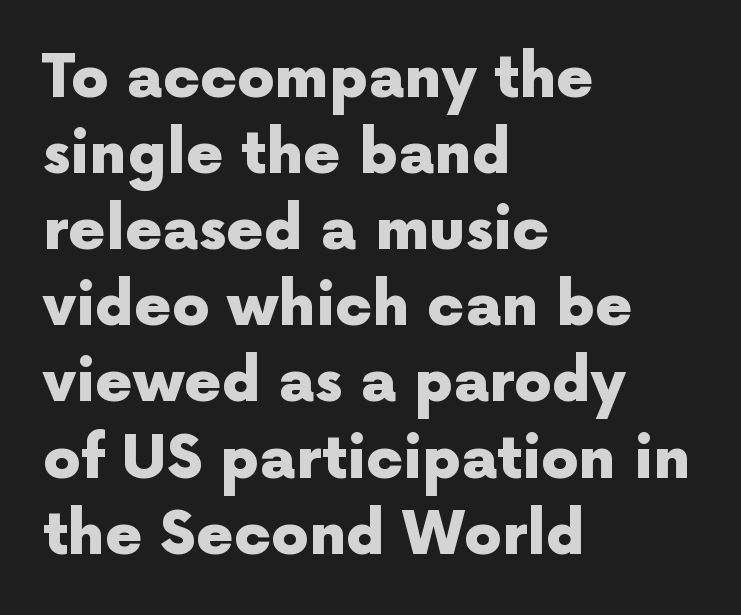
{"serif": "no", "italic": "no", "bold": "yes", "weight": "heavy", "width": "normal", "x_height": "medium", "monospaced": "no", "underline": "no", "align": "left", "line_spacing": "normal", "line_spacing_ratio": 1.29, "letter_spacing": "normal", "letter_spacing_em": 0.0, "glyph_px": 59}
